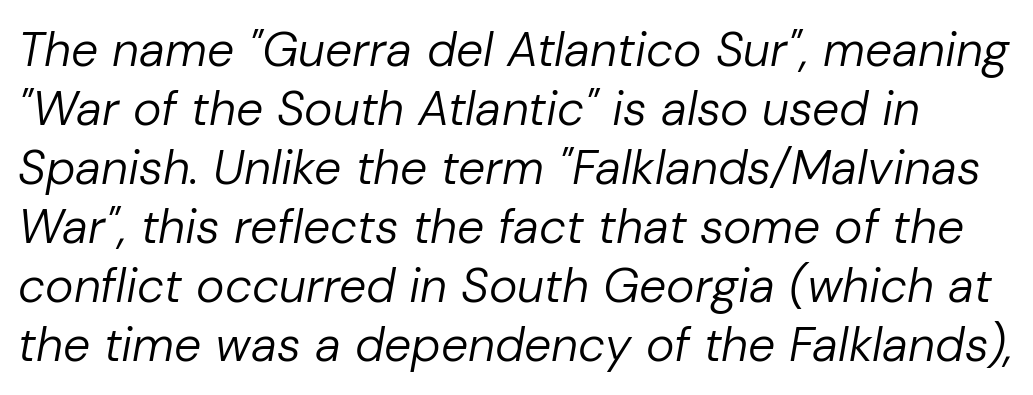
Q: Is the text bold? A: No.
Q: Is the text italic (slanted)? A: Yes, it leans right by about 10 degrees.
Q: Is the text underlined? A: No.
Q: Is the spacing between letters normal or unusually wide? A: Normal.
Q: Width (condensed, normal, or wide)? A: Normal.
Q: Stroke contrast? A: Low.
Q: x-height? A: Medium.
Q: Monospaced? A: No.
